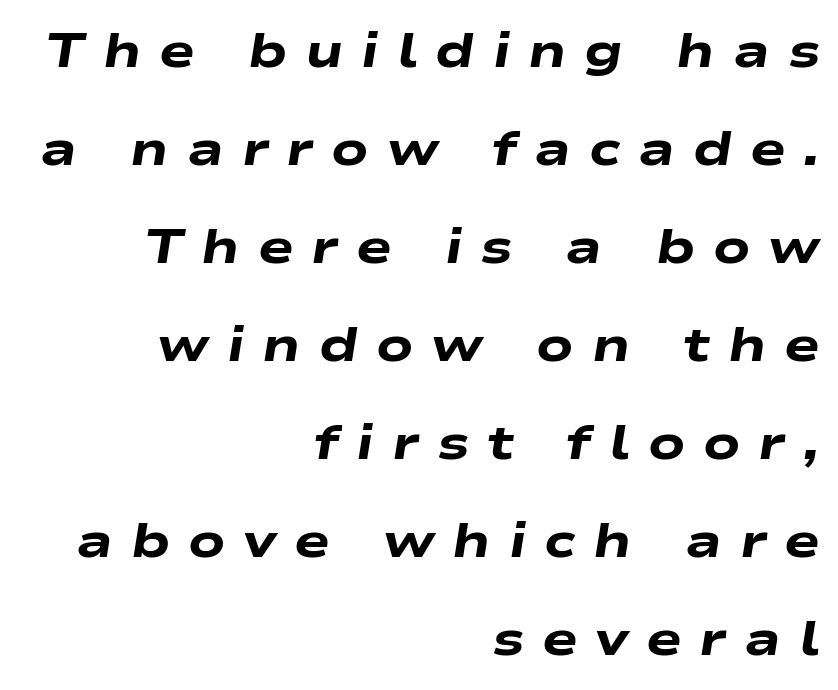
{"italic": "yes", "lean": "right", "slant_degrees": 9, "bold": "yes", "weight": "heavy", "width": "wide", "stroke_contrast": "low", "x_height": "medium", "monospaced": "no", "underline": "no", "align": "right", "line_spacing": "loose", "line_spacing_ratio": 2.04, "letter_spacing": "wide", "letter_spacing_em": 0.37, "glyph_px": 48}
